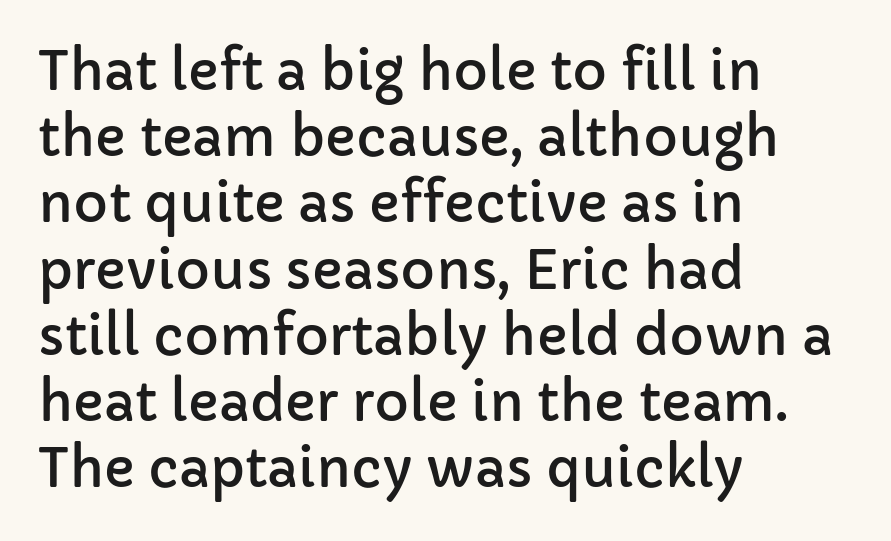
{"serif": "no", "italic": "no", "width": "normal", "stroke_contrast": "low", "x_height": "medium", "monospaced": "no", "underline": "no", "align": "left", "line_spacing": "normal", "line_spacing_ratio": 1.25, "letter_spacing": "normal", "letter_spacing_em": 0.0, "glyph_px": 53}
